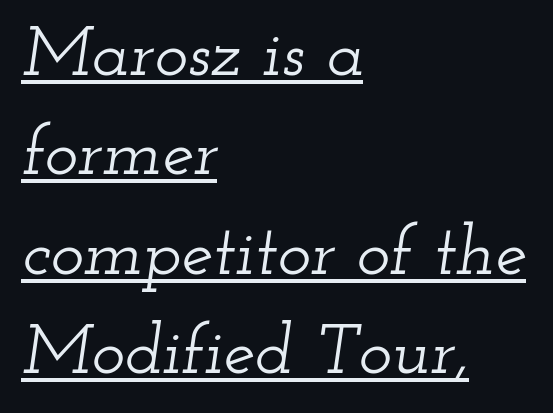
{"serif": "yes", "italic": "yes", "lean": "right", "slant_degrees": 12, "width": "wide", "stroke_contrast": "low", "x_height": "small", "monospaced": "no", "underline": "yes", "align": "left", "line_spacing": "normal", "line_spacing_ratio": 1.4, "letter_spacing": "normal", "letter_spacing_em": 0.0, "glyph_px": 71}
